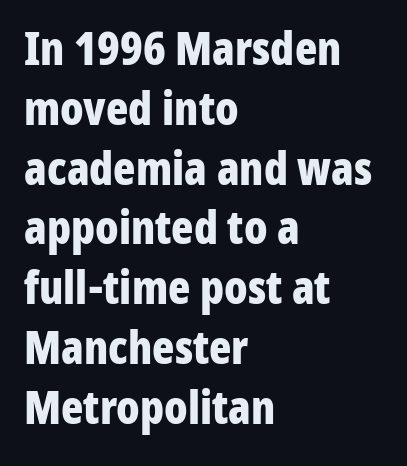
The image shows 46 px bold, condensed sans-serif type, upright; set left-aligned, normal line spacing (1.3x), normal letter spacing, not underlined; low stroke contrast and a medium x-height.
